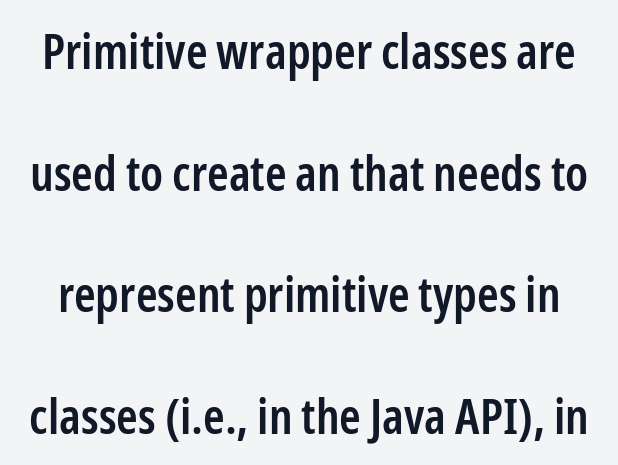
{"serif": "no", "italic": "no", "bold": "semi", "weight": "semibold", "width": "condensed", "stroke_contrast": "low", "x_height": "medium", "monospaced": "no", "underline": "no", "line_spacing": "loose", "line_spacing_ratio": 2.48, "letter_spacing": "normal", "letter_spacing_em": 0.0, "glyph_px": 49}
